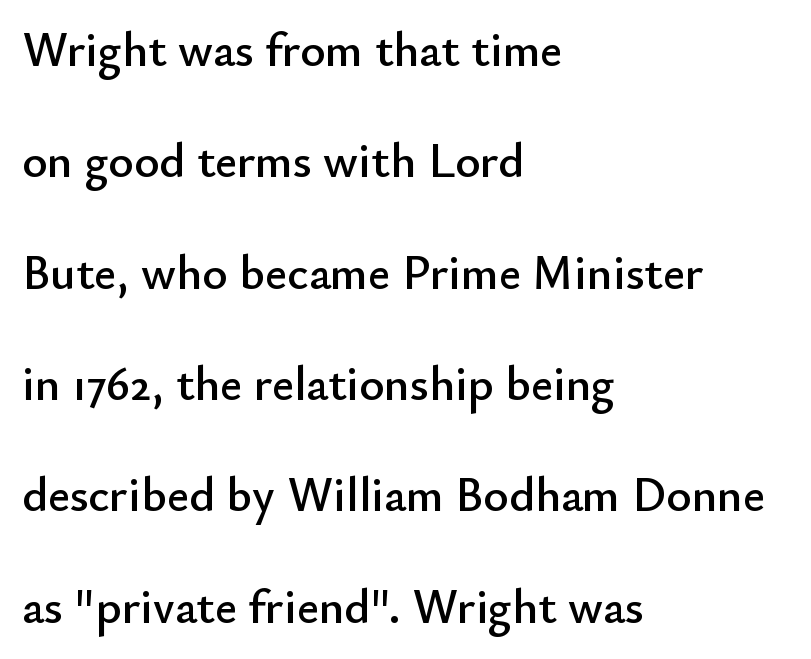
Q: Is the text italic (slanted)? A: No, it is upright.
Q: Is the typeface a serif or a sans-serif typeface? A: Sans-serif.
Q: Is the text underlined? A: No.
Q: How is the paragraph aligned? A: Left-aligned.
Q: Is the spacing between letters normal or unusually wide? A: Normal.
Q: Is the spacing between lines tight, normal or loose? A: Loose.
Q: Width (condensed, normal, or wide)? A: Normal.
Q: Stroke contrast? A: Low.
Q: x-height? A: Small.
Q: Monospaced? A: No.
